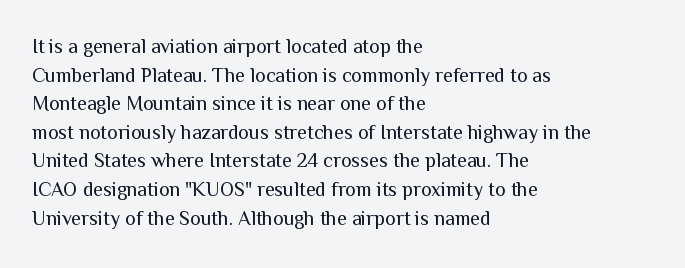
{"italic": "no", "bold": "no", "underline": "no", "align": "left", "line_spacing": "normal", "line_spacing_ratio": 1.43, "letter_spacing": "normal", "letter_spacing_em": 0.0, "glyph_px": 20}
